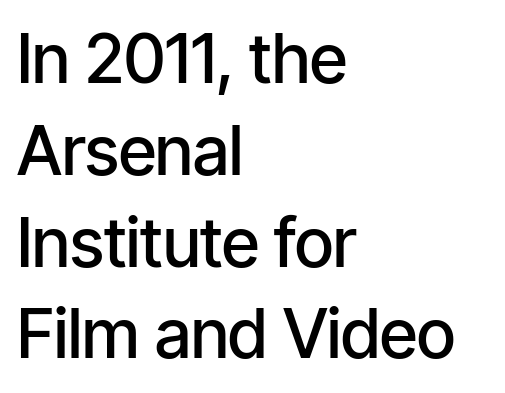
{"serif": "no", "italic": "no", "bold": "semi", "weight": "semibold", "width": "condensed", "stroke_contrast": "low", "x_height": "medium", "monospaced": "no", "underline": "no", "align": "left", "line_spacing": "normal", "line_spacing_ratio": 1.35, "letter_spacing": "normal", "letter_spacing_em": 0.0, "glyph_px": 68}
